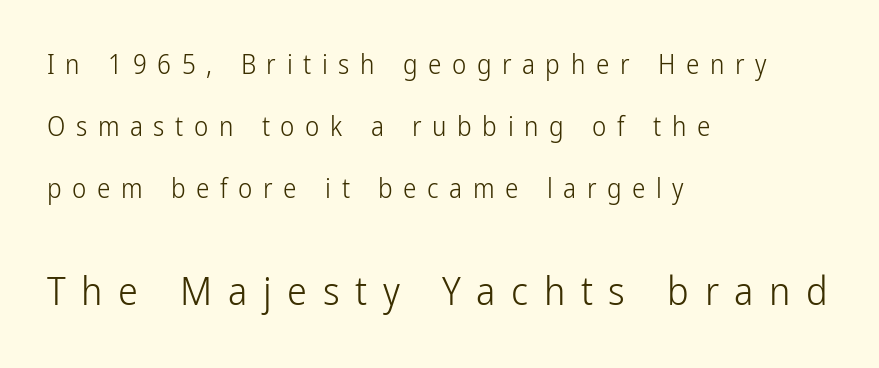
Q: Is the text bold? A: No.
Q: Is the text italic (slanted)? A: No, it is upright.
Q: Is the typeface a serif or a sans-serif typeface? A: Sans-serif.
Q: Is the text underlined? A: No.
Q: How is the paragraph aligned? A: Left-aligned.
Q: Is the spacing between letters normal or unusually wide? A: Unusually wide.
Q: Is the spacing between lines tight, normal or loose? A: Loose.
Q: Which block of text is set in a larger size, the first (top) or the second (bottom)? A: The second (bottom) one.
Q: Width (condensed, normal, or wide)? A: Condensed.
Q: Stroke contrast? A: Low.
Q: x-height? A: Medium.
Q: Monospaced? A: No.
